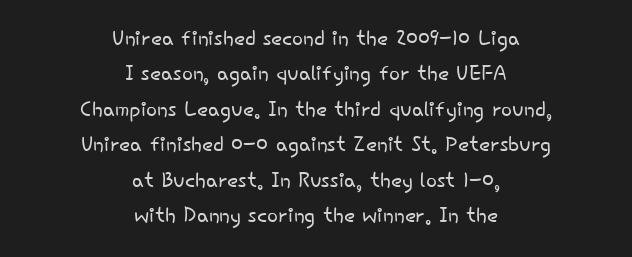
Q: Is the text bold? A: No.
Q: Is the text italic (slanted)? A: No, it is upright.
Q: Is the typeface a serif or a sans-serif typeface? A: Sans-serif.
Q: Is the text underlined? A: No.
Q: How is the paragraph aligned? A: Centered.
Q: Is the spacing between letters normal or unusually wide? A: Normal.
Q: Width (condensed, normal, or wide)? A: Normal.
Q: Stroke contrast? A: Low.
Q: x-height? A: Small.
Q: Monospaced? A: No.
